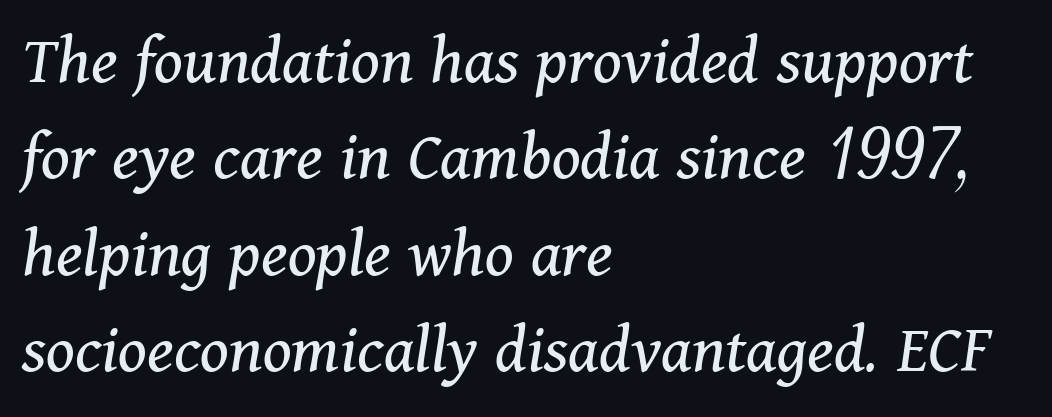
The image shows 72 px regular-weight serif type, italic (leaning right); set left-aligned, normal line spacing (1.34x), normal letter spacing, not underlined; medium stroke contrast and a medium x-height.
